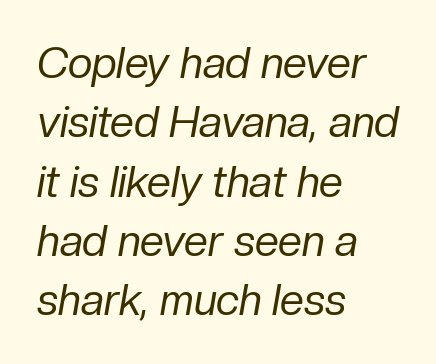
The font's italic variant was chosen for this text. The foot of each line stays bare and open. The paragraph shown leans on its left margin. Note the varied advance widths — an 'i' is clearly narrower than an 'm'. Quick note: interline space is typical. Vertical stems look standard width or narrower in stroke.
